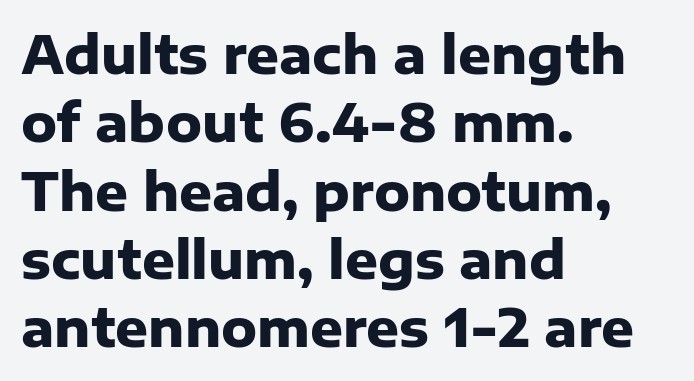
{"serif": "no", "italic": "no", "bold": "yes", "weight": "heavy", "width": "normal", "stroke_contrast": "low", "x_height": "medium", "monospaced": "no", "underline": "no", "align": "left", "line_spacing": "normal", "line_spacing_ratio": 1.34, "letter_spacing": "normal", "letter_spacing_em": 0.0, "glyph_px": 51}
